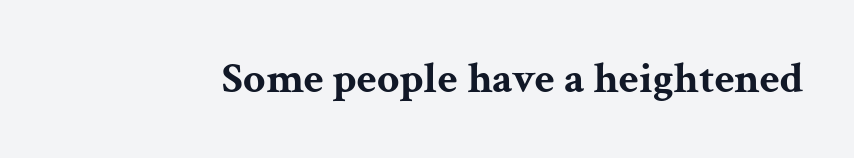
How heavy is the stroke? Heavy — this is a bold. Does the lettering tilt? It doesn't — this is upright. This sample has the flowing, uneven cadence of proportional lettering. The text was rendered using a seriffed face with decorative stroke endings. Tracking value appears to be zero — textbook default spacing. A bare baseline throughout the passage.
